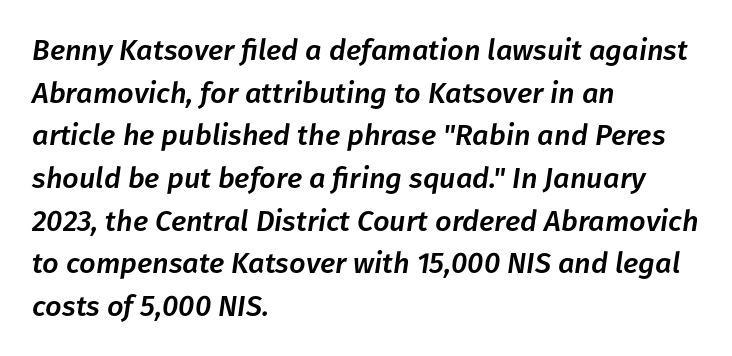
{"italic": "yes", "lean": "right", "slant_degrees": 8, "width": "normal", "stroke_contrast": "low", "x_height": "medium", "monospaced": "no", "underline": "no", "align": "left", "line_spacing": "normal", "line_spacing_ratio": 1.47, "letter_spacing": "normal", "letter_spacing_em": 0.0, "glyph_px": 29}
